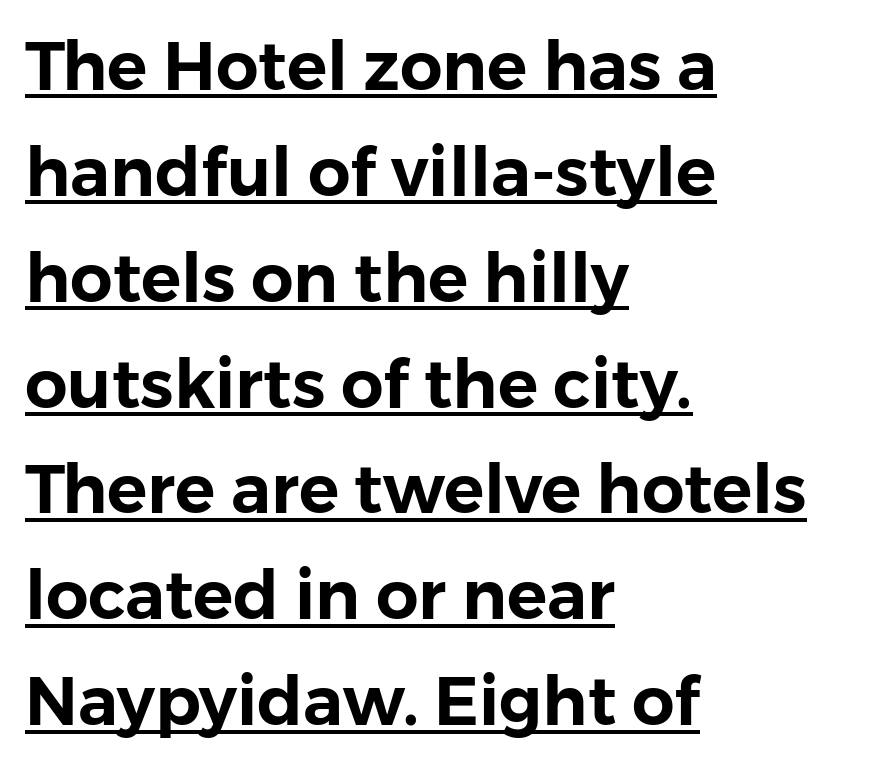
Compared with typical paragraphs, the rows here are spaced about the same. You could not count columns in this text — the font is proportionally spaced. A typesetter would call this zero additional tracking. The lettering is marked with a stroke running underneath it.
